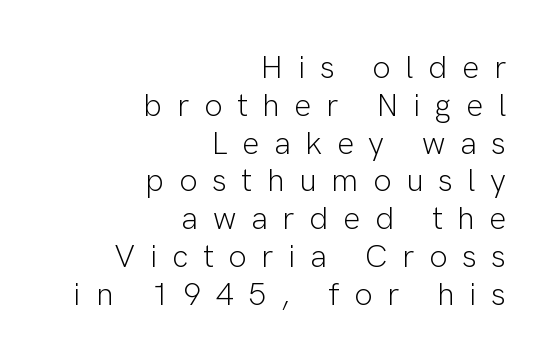
{"serif": "no", "italic": "no", "bold": "no", "weight": "light", "width": "normal", "stroke_contrast": "low", "x_height": "medium", "monospaced": "no", "underline": "no", "align": "right", "line_spacing_ratio": 1.18, "letter_spacing": "wide", "letter_spacing_em": 0.46, "glyph_px": 32}
